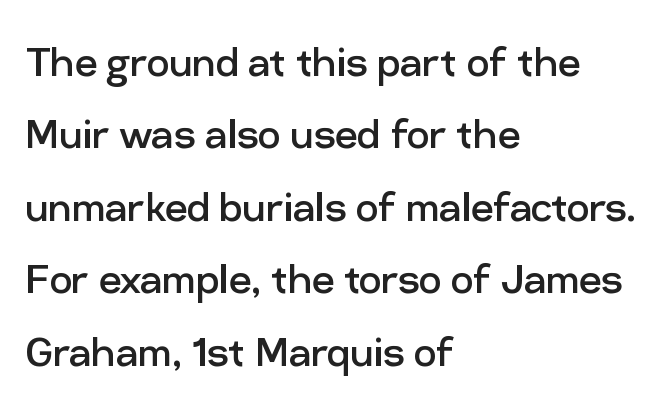
{"serif": "no", "italic": "no", "bold": "no", "weight": "regular", "width": "normal", "stroke_contrast": "low", "x_height": "medium", "monospaced": "no", "underline": "no", "align": "left", "line_spacing": "normal", "line_spacing_ratio": 1.45, "letter_spacing": "normal", "letter_spacing_em": 0.0, "glyph_px": 50}
